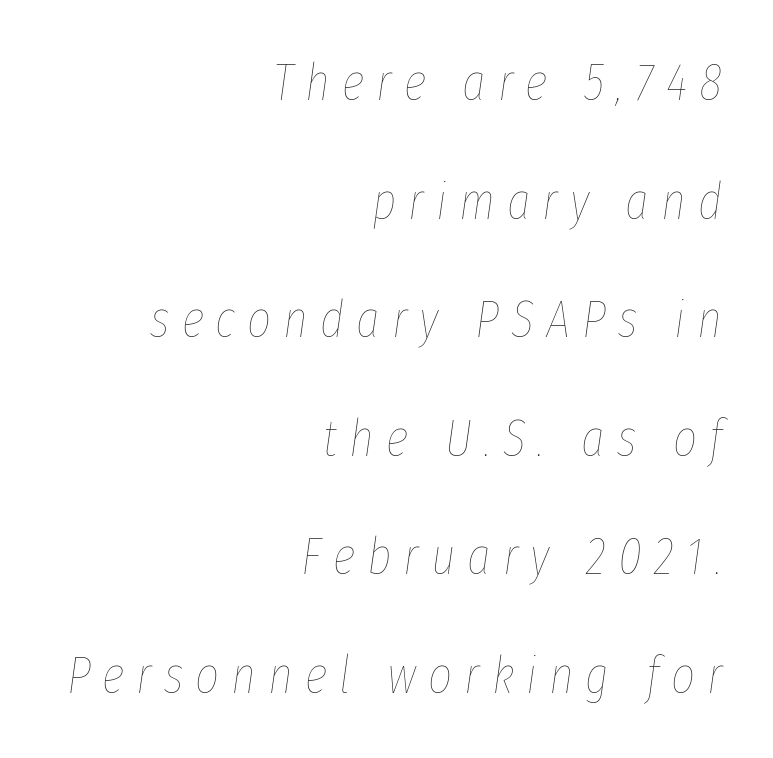
{"italic": "yes", "lean": "right", "slant_degrees": 8, "bold": "no", "weight": "thin", "width": "condensed", "stroke_contrast": "low", "x_height": "medium", "monospaced": "no", "underline": "no", "align": "right", "line_spacing": "loose", "line_spacing_ratio": 2.28, "letter_spacing": "wide", "letter_spacing_em": 0.23, "glyph_px": 52}
